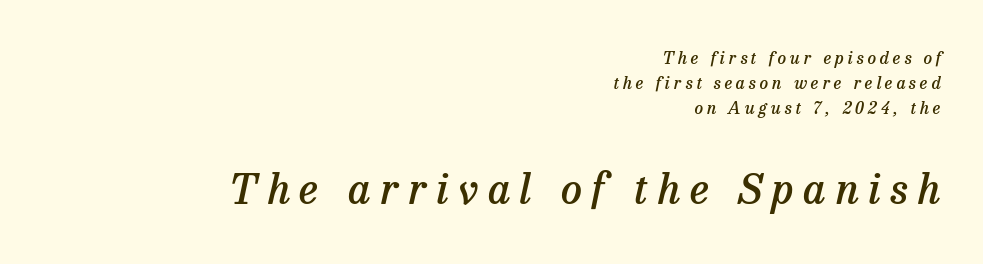
The image shows 42 px semibold serif type, italic (leaning right); set right-aligned, normal line spacing (1.47x), unusually wide letter spacing (+0.23 em), not underlined; the second (bottom) block is 2.47x larger; low stroke contrast and a medium x-height.
